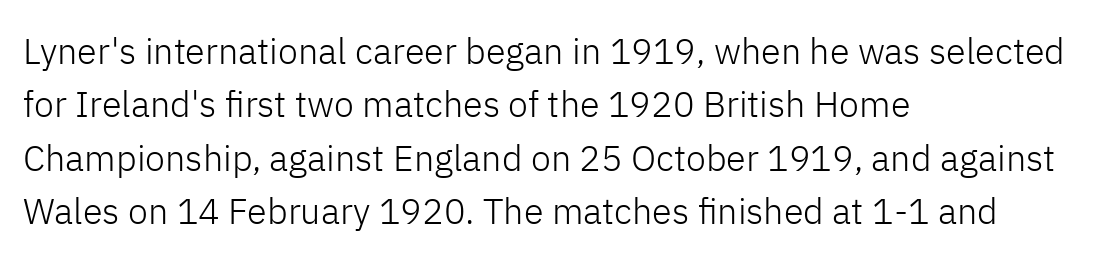
Observe the absence of serifs on each vertical stroke in this sample. Standard letterfit; no display-style spreading of the glyphs. The font's upright variant was chosen for this text. No word sits above an underline. The typesetting does not lean heavy: it is not bold. The passage shown stacks its lines at a standard gap.
